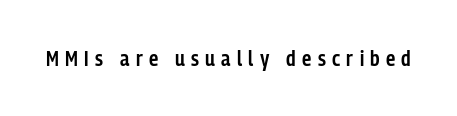
Q: Is the text bold? A: Semi-bold.
Q: Is the text italic (slanted)? A: No, it is upright.
Q: Is the text underlined? A: No.
Q: Is the spacing between letters normal or unusually wide? A: Unusually wide.
